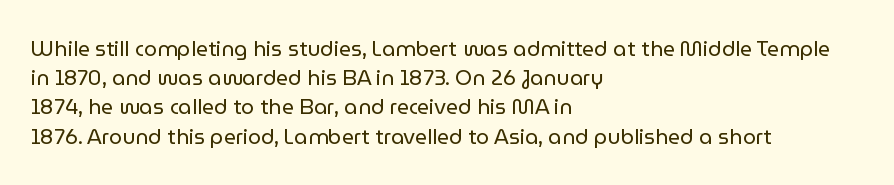
{"italic": "no", "bold": "no", "underline": "no", "align": "left", "line_spacing": "normal", "line_spacing_ratio": 1.39, "letter_spacing": "normal", "letter_spacing_em": 0.0, "glyph_px": 21}
